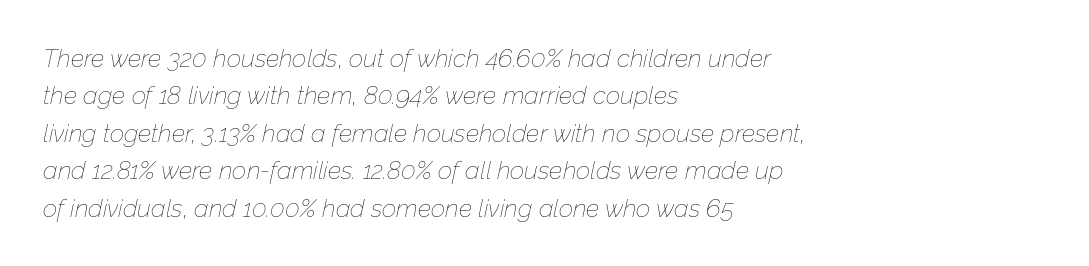
The image shows 25 px text type, italic (leaning right); set left-aligned, normal line spacing (1.5x), normal letter spacing, not underlined.
